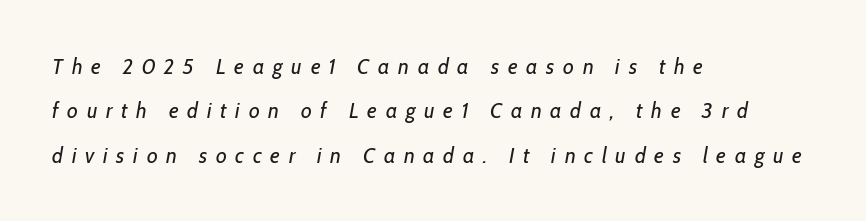
The rag falls on the right side of this text block. On a weight scale, this lands at 450 or below. This sample trades compactness for vertical openness between lines. A typesetter would call this heavily tracked-out type. The passage shown is not underscored anywhere.
